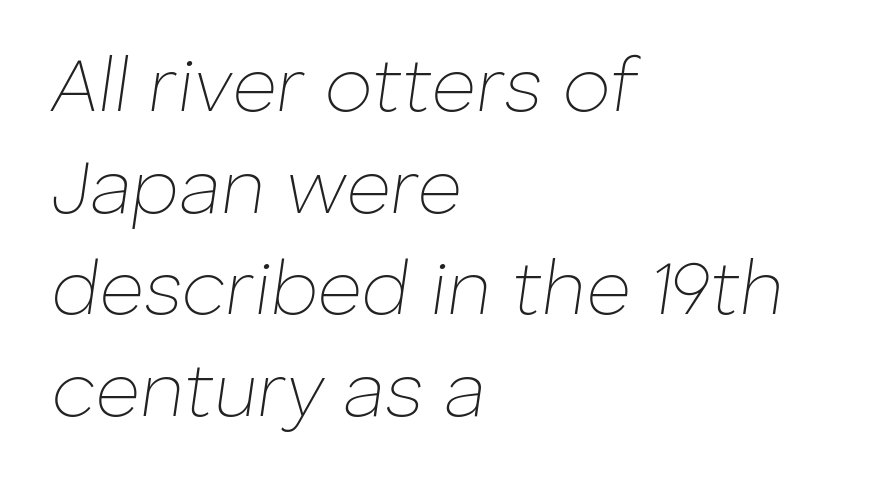
The passage shown is not underscored anywhere. Weight class: somewhere from thin through regular. Every character sits at an angle, as italics do. Looks like regular typesetting: each glyph gets only the width it needs.
